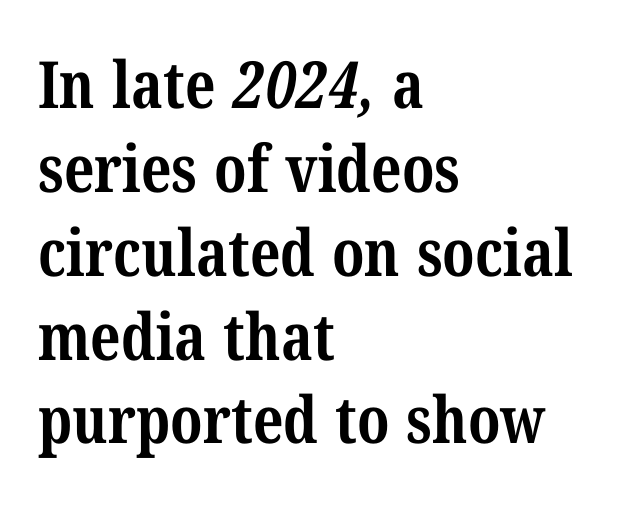
The image shows 65 px bold, condensed serif type; set left-aligned, normal line spacing (1.29x), normal letter spacing, not underlined; medium stroke contrast and a medium x-height.
